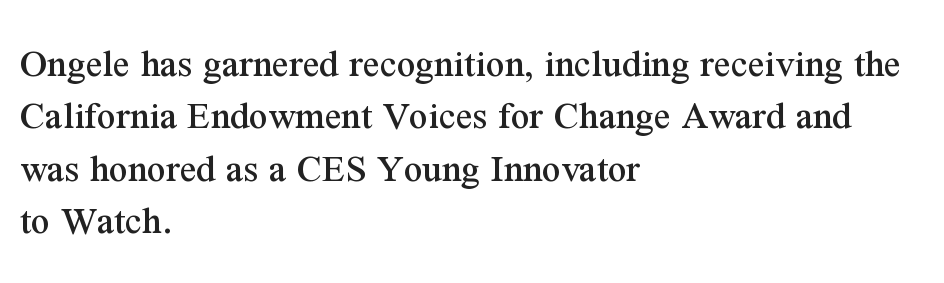
{"serif": "yes", "italic": "no", "width": "normal", "stroke_contrast": "medium", "x_height": "medium", "monospaced": "no", "underline": "no", "align": "left", "line_spacing": "normal", "line_spacing_ratio": 1.28, "letter_spacing": "normal", "letter_spacing_em": 0.0, "glyph_px": 41}
